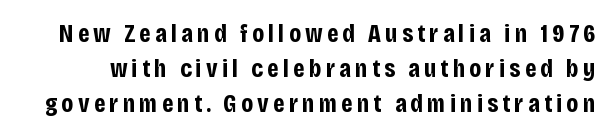
A typesetter would mark this as roman, not italic. Check the space under the baseline: it is left empty. Leading: standard. Weight check: bold — yes, fully.
